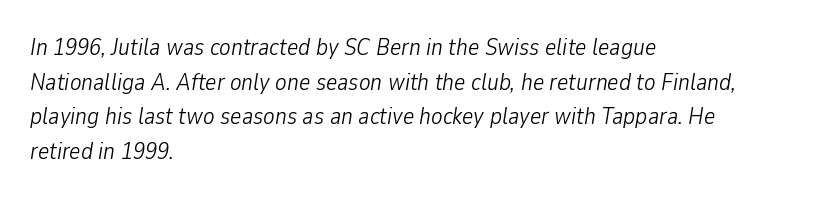
Q: Is the text bold? A: No.
Q: Is the text italic (slanted)? A: Yes, it leans right by about 9 degrees.
Q: Is the text underlined? A: No.
Q: How is the paragraph aligned? A: Left-aligned.
Q: Is the spacing between letters normal or unusually wide? A: Normal.
Q: Is the spacing between lines tight, normal or loose? A: Normal.
